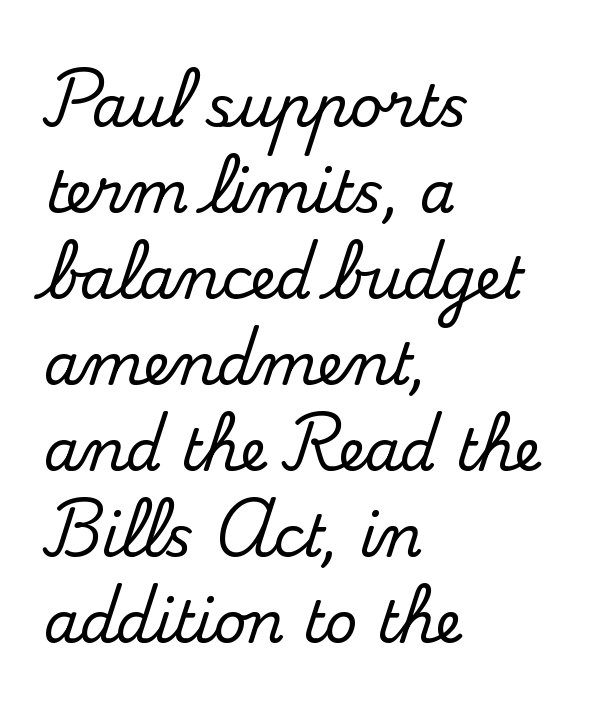
Students, note that the glyphs here touch the page at normal intervals. One glance says typical: line gaps are just what's usual. A clean baseline with only descenders dipping below it. Is the block centered? No — it sits flush against the left margin.
